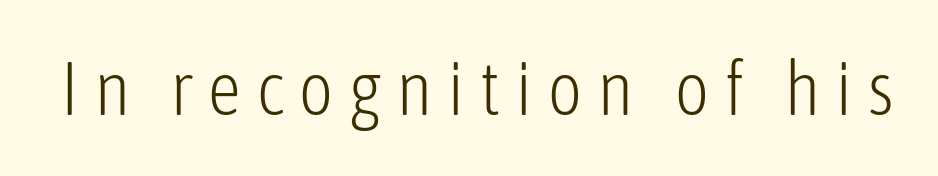
The font family rendered here belongs to the sans-serif group. The gap between lines stays unmarked. Is the stroke heavy? The answer is a plain regular-or-lighter. A typesetter would call this proportional, since set widths differ per character. Does the lettering tilt? It doesn't — this is upright.
